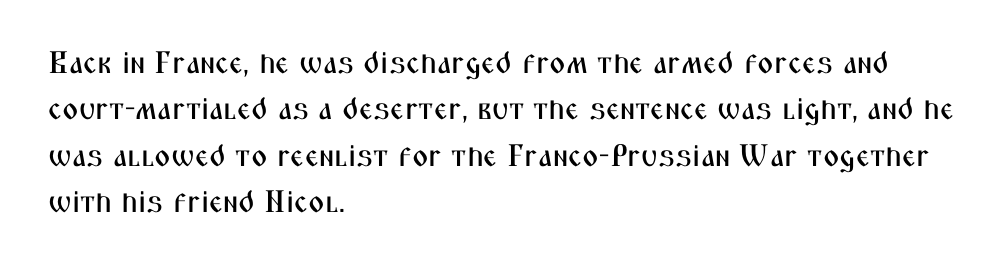
{"serif": "no", "italic": "no", "width": "condensed", "stroke_contrast": "medium", "x_height": "medium", "monospaced": "no", "underline": "no", "align": "left", "line_spacing": "normal", "line_spacing_ratio": 1.5, "letter_spacing": "normal", "letter_spacing_em": 0.0, "glyph_px": 31}
